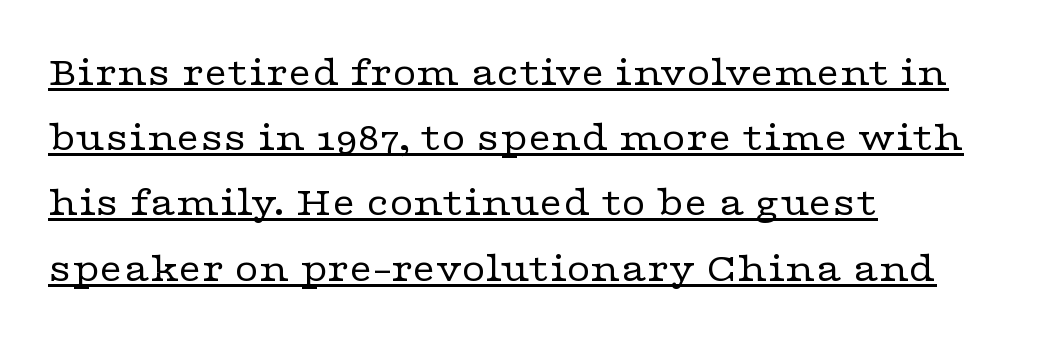
{"serif": "yes", "italic": "no", "bold": "no", "weight": "regular", "width": "wide", "stroke_contrast": "low", "x_height": "medium", "monospaced": "no", "underline": "yes", "align": "left", "line_spacing": "normal", "line_spacing_ratio": 1.59, "letter_spacing": "normal", "letter_spacing_em": 0.0, "glyph_px": 41}
